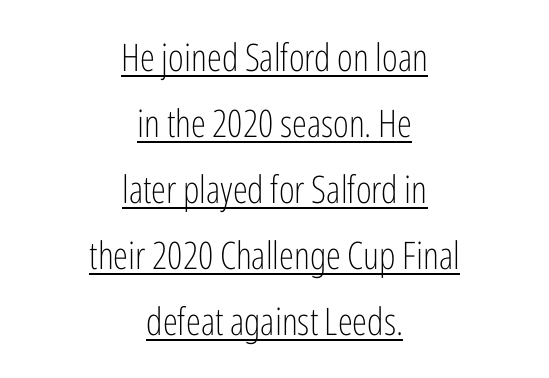
The image shows 38 px light, condensed sans-serif type, upright; set centered, line spacing 1.74x, normal letter spacing, underlined; low stroke contrast and a medium x-height.
